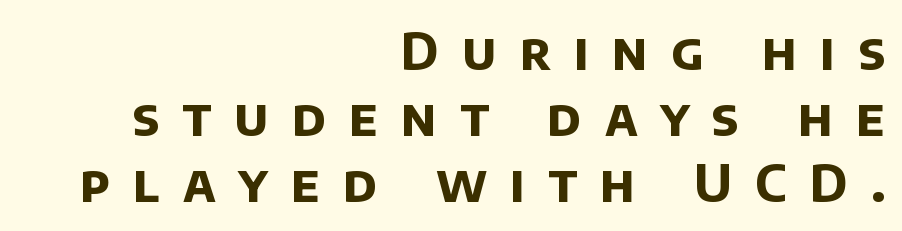
Q: Is the text bold? A: Yes.
Q: Is the typeface a serif or a sans-serif typeface? A: Sans-serif.
Q: Is the text underlined? A: No.
Q: How is the paragraph aligned? A: Right-aligned.
Q: Is the spacing between letters normal or unusually wide? A: Unusually wide.
Q: Is the spacing between lines tight, normal or loose? A: Normal.
Q: Width (condensed, normal, or wide)? A: Normal.
Q: Stroke contrast? A: Low.
Q: x-height? A: Large.
Q: Monospaced? A: No.
